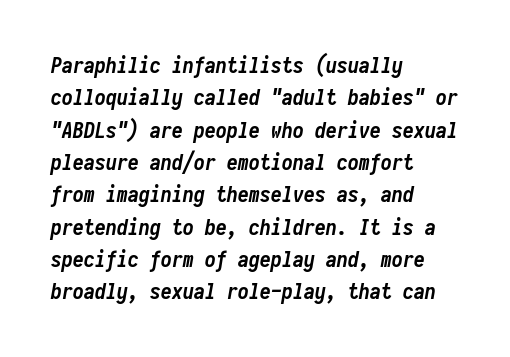
Q: Is the text bold? A: Yes.
Q: Is the text italic (slanted)? A: Yes, it leans right by about 10 degrees.
Q: Is the text underlined? A: No.
Q: How is the paragraph aligned? A: Left-aligned.
Q: Is the spacing between letters normal or unusually wide? A: Normal.
Q: Is the spacing between lines tight, normal or loose? A: Normal.
